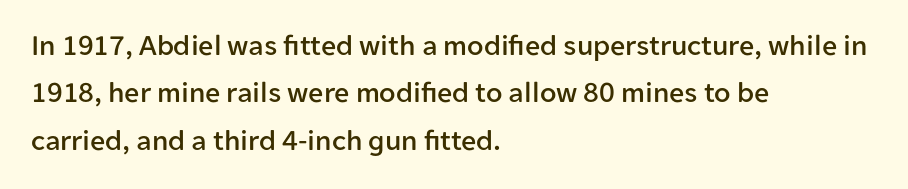
The image shows 30 px sans-serif type, upright; set left-aligned, normal line spacing (1.58x), normal letter spacing, not underlined; low stroke contrast and a medium x-height.
